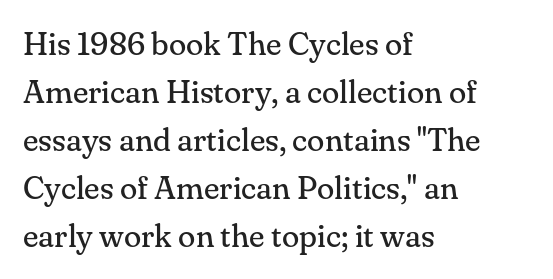
Q: Is the text bold? A: No.
Q: Is the text italic (slanted)? A: No, it is upright.
Q: Is the typeface a serif or a sans-serif typeface? A: Serif.
Q: Is the text underlined? A: No.
Q: How is the paragraph aligned? A: Left-aligned.
Q: Is the spacing between letters normal or unusually wide? A: Normal.
Q: Is the spacing between lines tight, normal or loose? A: Normal.
Q: Width (condensed, normal, or wide)? A: Normal.
Q: Stroke contrast? A: Medium.
Q: x-height? A: Small.
Q: Monospaced? A: No.
